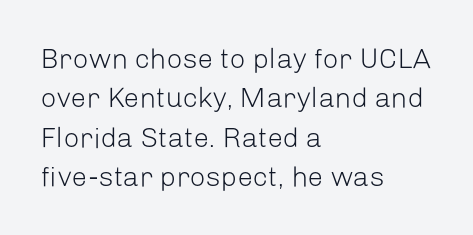
Q: Is the text bold? A: No.
Q: Is the text italic (slanted)? A: No, it is upright.
Q: Is the typeface a serif or a sans-serif typeface? A: Sans-serif.
Q: Is the text underlined? A: No.
Q: How is the paragraph aligned? A: Left-aligned.
Q: Is the spacing between letters normal or unusually wide? A: Normal.
Q: Is the spacing between lines tight, normal or loose? A: Normal.
Q: Width (condensed, normal, or wide)? A: Normal.
Q: Stroke contrast? A: Low.
Q: x-height? A: Medium.
Q: Monospaced? A: No.
